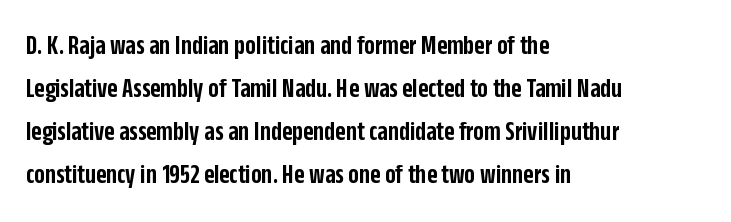
The ragged edge is on the right, which tells us the setting is flush left. Strokes here are thickened, but only to semibold level. Words appear dense and cohesive because spacing is normal. You can tell from the bare stems that sans-serif type was used. Decoration check: the copy has no underline. Posture: vertical.
